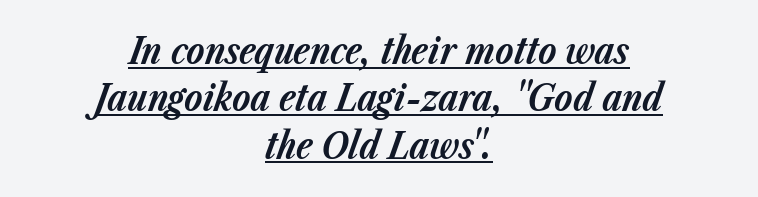
The face used here is proportionally spaced, like ordinary book or web type. Every row of glyphs is offset so its center matches the block's center. Notice how a bar underscores the lettering throughout. Leading: standard.
